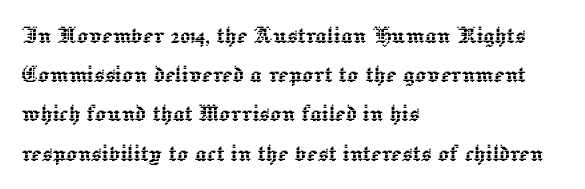
Q: Is the text italic (slanted)? A: No, it is upright.
Q: Is the text underlined? A: No.
Q: How is the paragraph aligned? A: Left-aligned.
Q: Is the spacing between letters normal or unusually wide? A: Normal.
Q: Is the spacing between lines tight, normal or loose? A: Normal.
Q: Width (condensed, normal, or wide)? A: Normal.
Q: x-height? A: Medium.
Q: Monospaced? A: No.
